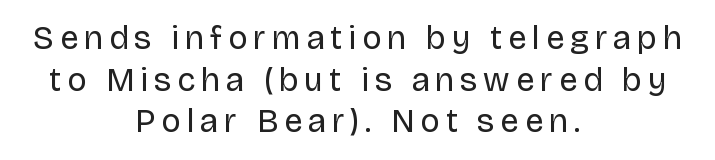
The image shows 33 px regular-weight sans-serif type, upright; set centered, normal line spacing (1.26x), not underlined; low stroke contrast and a large x-height.
